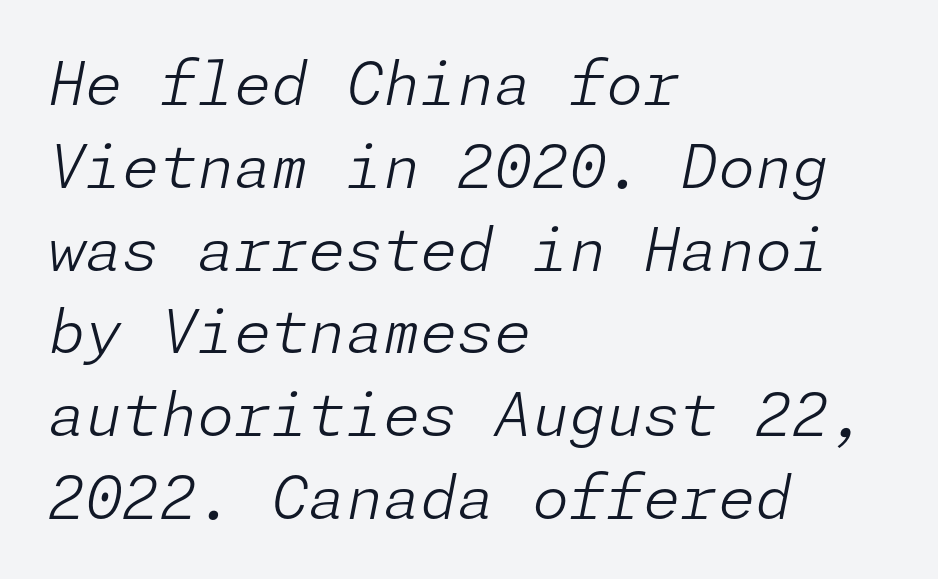
Q: Is the text bold? A: No.
Q: Is the text italic (slanted)? A: Yes, it leans right by about 11 degrees.
Q: Is the text underlined? A: No.
Q: How is the paragraph aligned? A: Left-aligned.
Q: Is the spacing between letters normal or unusually wide? A: Normal.
Q: Is the spacing between lines tight, normal or loose? A: Normal.
Q: Width (condensed, normal, or wide)? A: Normal.
Q: Stroke contrast? A: Low.
Q: x-height? A: Medium.
